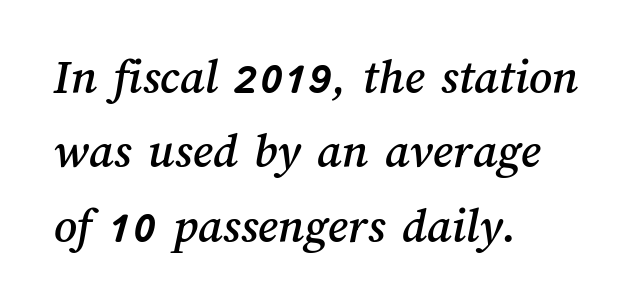
Spacing verdict: proportional, widths tailored to each character. The compositor pushed each line to the left boundary. A bare baseline throughout the passage. The space between consecutive lines is moderate. This rendering leaves character spacing at its baseline value.
